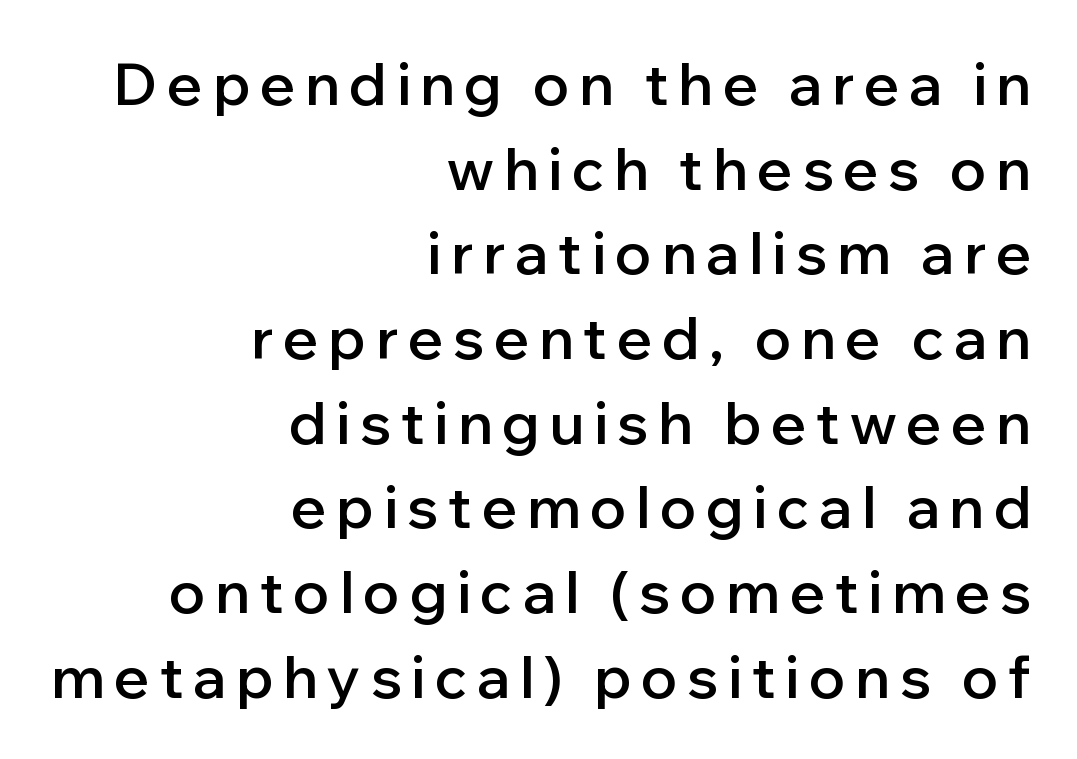
{"serif": "no", "italic": "no", "bold": "semi", "weight": "semibold", "width": "normal", "stroke_contrast": "low", "x_height": "medium", "monospaced": "no", "underline": "no", "align": "right", "line_spacing": "normal", "line_spacing_ratio": 1.46, "glyph_px": 58}
